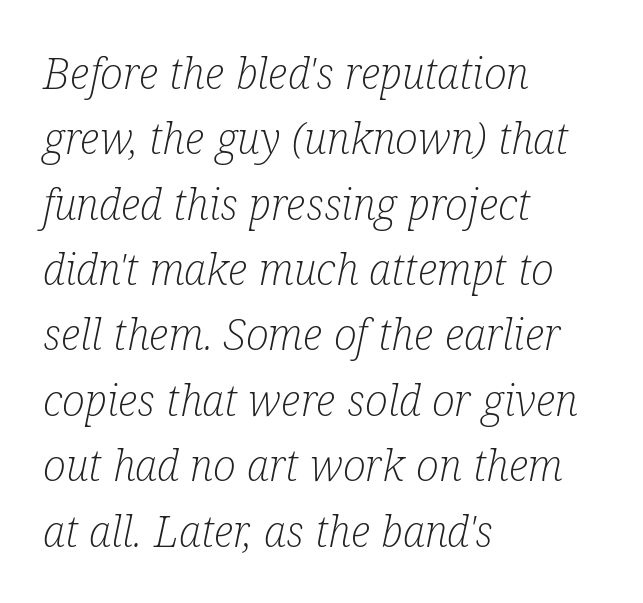
Does the leading feel generous? No, just average. Line starts are locked; line ends wander. When letters slant like this, we call the style italic. Is this a fixed-width face? No — the glyphs have proportional, varying widths.
